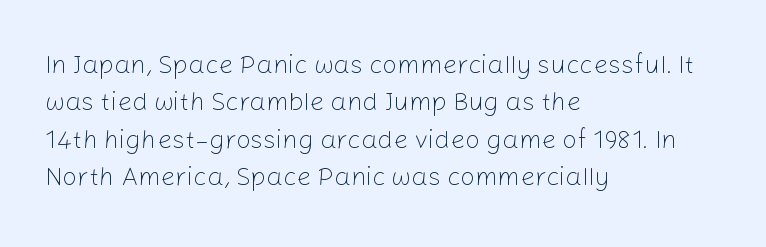
Is the letter spacing exaggerated? No — it looks like the ordinary default. This block has exactly the height ordinary leading produces. This is the regular roman posture of the typeface. Weight: not bold — regular or lighter.
